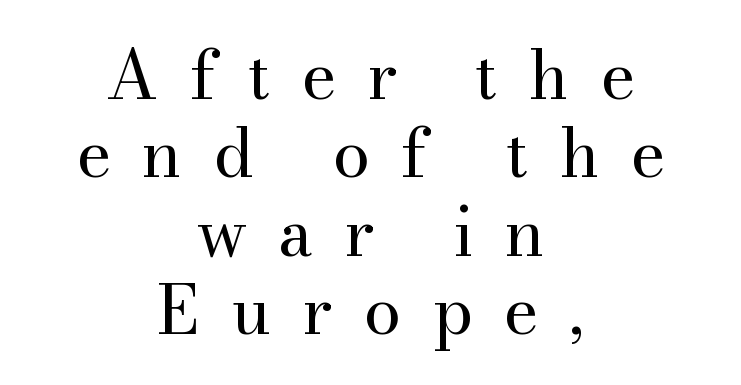
Q: Is the text bold? A: No.
Q: Is the text italic (slanted)? A: No, it is upright.
Q: Is the typeface a serif or a sans-serif typeface? A: Serif.
Q: Is the text underlined? A: No.
Q: How is the paragraph aligned? A: Centered.
Q: Is the spacing between letters normal or unusually wide? A: Unusually wide.
Q: Width (condensed, normal, or wide)? A: Normal.
Q: Stroke contrast? A: Medium.
Q: x-height? A: Small.
Q: Monospaced? A: No.
